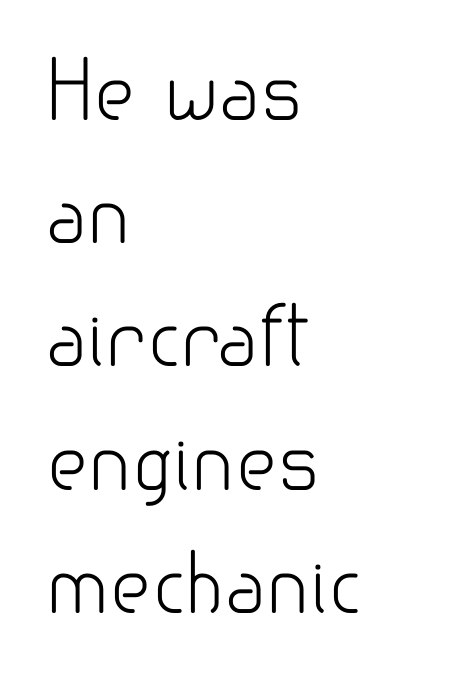
{"serif": "no", "italic": "no", "bold": "no", "weight": "light", "width": "normal", "stroke_contrast": "low", "x_height": "small", "monospaced": "no", "underline": "no", "align": "left", "line_spacing": "normal", "line_spacing_ratio": 1.56, "letter_spacing": "normal", "letter_spacing_em": 0.0, "glyph_px": 79}
